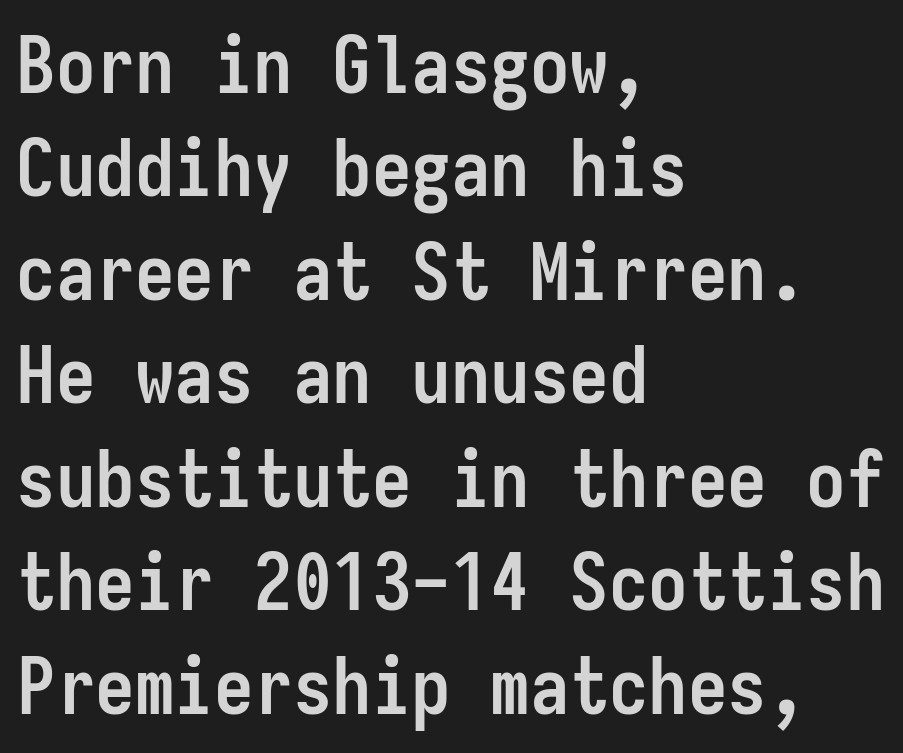
The characters look thick and weighty, a clear bold. The space between consecutive lines is moderate. A typesetter would mark this as roman, not italic. Here the designer chose a console-style face with uniform glyph widths. Where is the straight margin? On the left. A typesetter would call this zero additional tracking.
